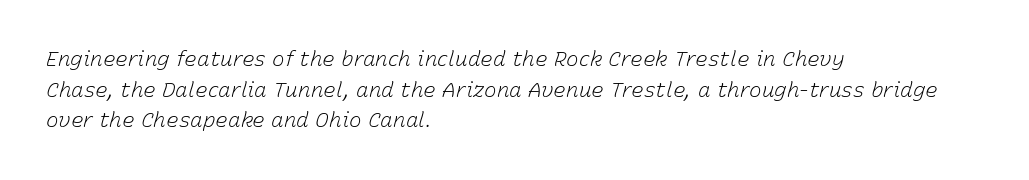
All the whitespace from short lines collects on the right. Students, note that the glyphs here touch the page at normal intervals. Only glyphs here, with clear space below each row. Style check: oblique. Honestly, the row spacing looks completely unremarkable.
